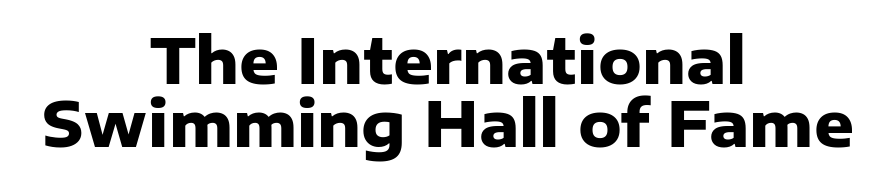
Q: Is the text bold? A: Yes.
Q: Is the text italic (slanted)? A: No, it is upright.
Q: Is the typeface a serif or a sans-serif typeface? A: Sans-serif.
Q: Is the text underlined? A: No.
Q: How is the paragraph aligned? A: Centered.
Q: Is the spacing between letters normal or unusually wide? A: Normal.
Q: Is the spacing between lines tight, normal or loose? A: Tight.
Q: Width (condensed, normal, or wide)? A: Normal.
Q: Stroke contrast? A: Low.
Q: x-height? A: Medium.
Q: Monospaced? A: No.
